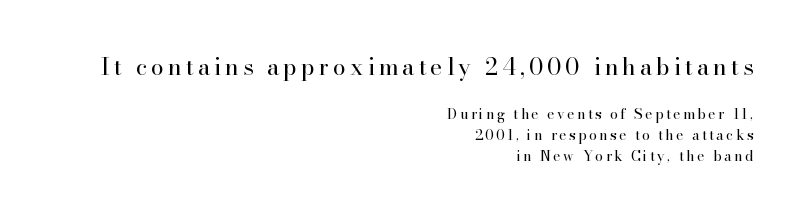
The image shows 23 px text type, upright; set right-aligned, normal line spacing (1.53x), not underlined; the first (top) block is 1.64x larger.
